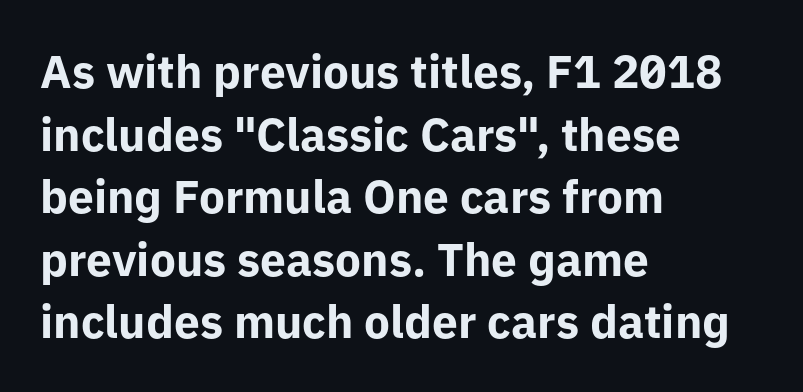
Q: Is the text bold? A: Yes.
Q: Is the text italic (slanted)? A: No, it is upright.
Q: Is the typeface a serif or a sans-serif typeface? A: Sans-serif.
Q: Is the text underlined? A: No.
Q: How is the paragraph aligned? A: Left-aligned.
Q: Is the spacing between letters normal or unusually wide? A: Normal.
Q: Is the spacing between lines tight, normal or loose? A: Normal.
Q: Width (condensed, normal, or wide)? A: Normal.
Q: Stroke contrast? A: Low.
Q: x-height? A: Medium.
Q: Monospaced? A: No.
